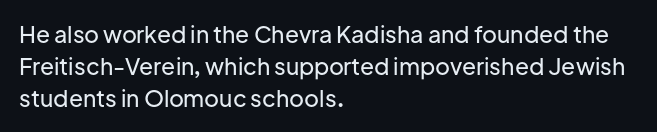
{"italic": "no", "underline": "no", "align": "left", "line_spacing": "normal", "line_spacing_ratio": 1.39, "letter_spacing": "normal", "letter_spacing_em": 0.0, "glyph_px": 23}
